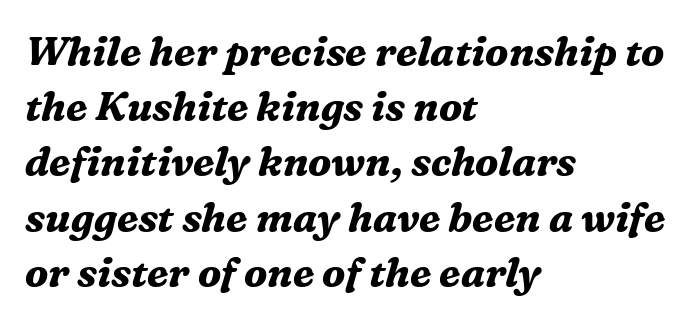
{"serif": "yes", "italic": "yes", "lean": "right", "slant_degrees": 16, "bold": "yes", "weight": "bold", "width": "normal", "stroke_contrast": "medium", "x_height": "medium", "monospaced": "no", "underline": "no", "align": "left", "line_spacing": "normal", "line_spacing_ratio": 1.38, "letter_spacing": "normal", "letter_spacing_em": 0.0, "glyph_px": 40}
